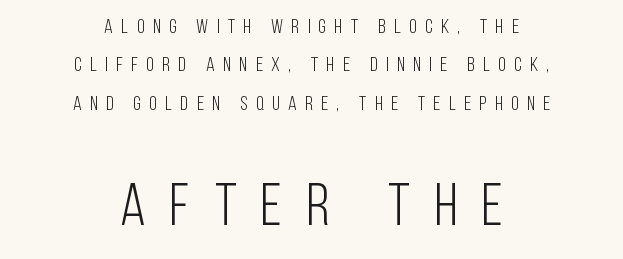
The designer gave the closing block more size than the opening block. The rendering inserts visible extra space after every character. Type without underlining. The lettering stays uniformly vertical, giving the passage a roman look.
